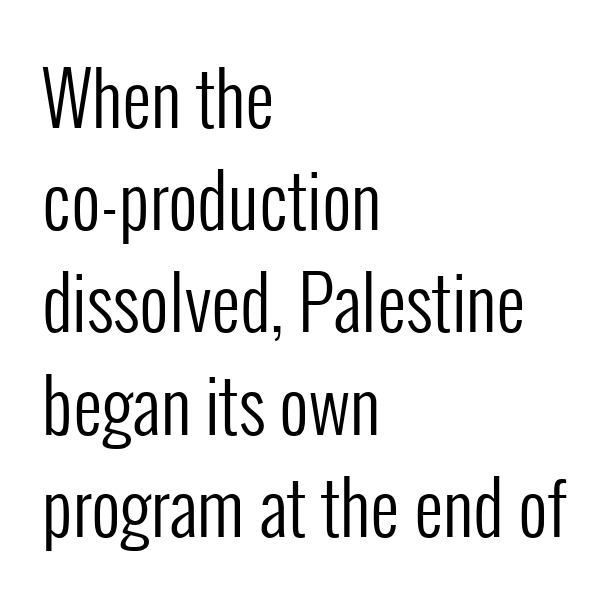
{"serif": "no", "italic": "no", "bold": "no", "weight": "regular", "width": "condensed", "stroke_contrast": "low", "x_height": "medium", "monospaced": "no", "underline": "no", "align": "left", "line_spacing": "normal", "line_spacing_ratio": 1.42, "letter_spacing": "normal", "letter_spacing_em": 0.0, "glyph_px": 72}
